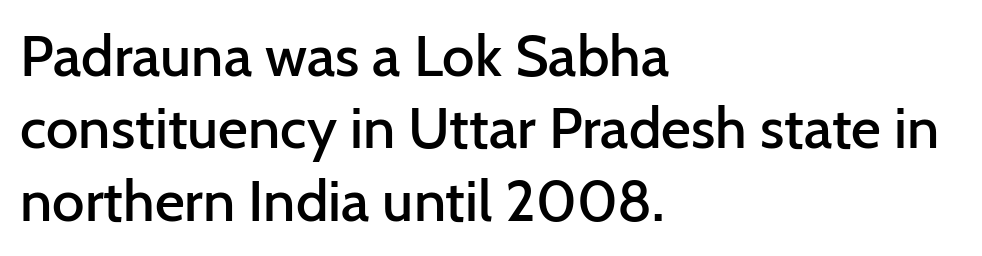
The image shows 58 px semibold sans-serif type, upright; set left-aligned, normal line spacing (1.25x), normal letter spacing, not underlined; low stroke contrast and a medium x-height.
